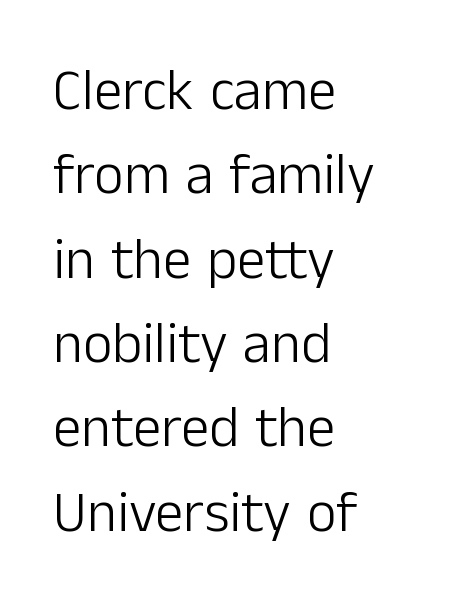
Q: Is the text bold? A: No.
Q: Is the text italic (slanted)? A: No, it is upright.
Q: Is the typeface a serif or a sans-serif typeface? A: Sans-serif.
Q: Is the text underlined? A: No.
Q: How is the paragraph aligned? A: Left-aligned.
Q: Is the spacing between letters normal or unusually wide? A: Normal.
Q: Is the spacing between lines tight, normal or loose? A: Normal.
Q: Width (condensed, normal, or wide)? A: Normal.
Q: Stroke contrast? A: Low.
Q: x-height? A: Medium.
Q: Monospaced? A: No.
